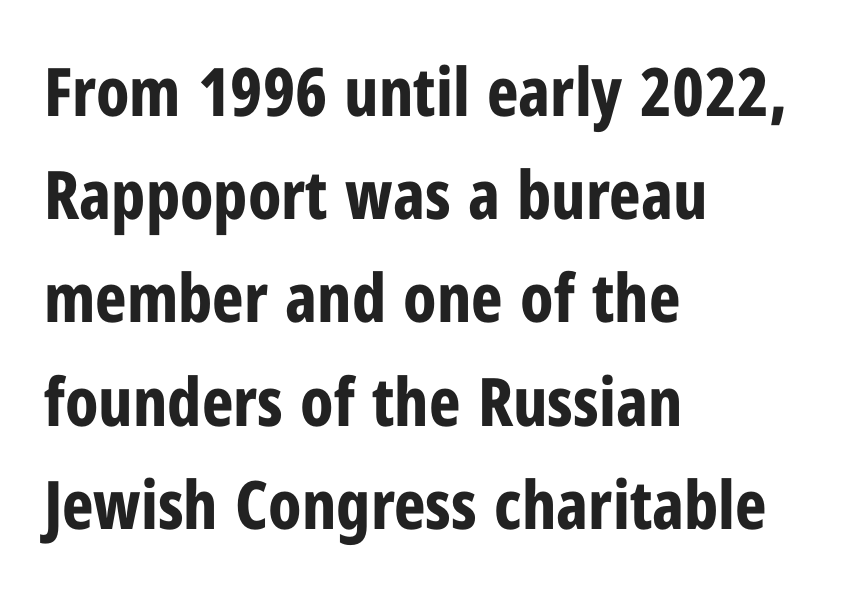
The foot of each line stays bare and open. Each word holds together tightly as a unit, with standard inter-letter gaps. This is sans-serif lettering, the kind often seen on screens and signage. Character widths vary here, with narrow letters taking less room than wide ones.
